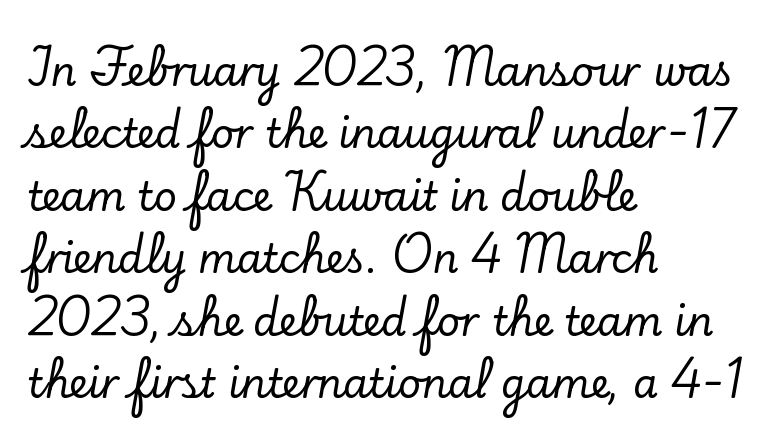
The image shows 40 px serif type; set left-aligned, normal line spacing (1.56x), normal letter spacing, not underlined; low stroke contrast and a small x-height.
